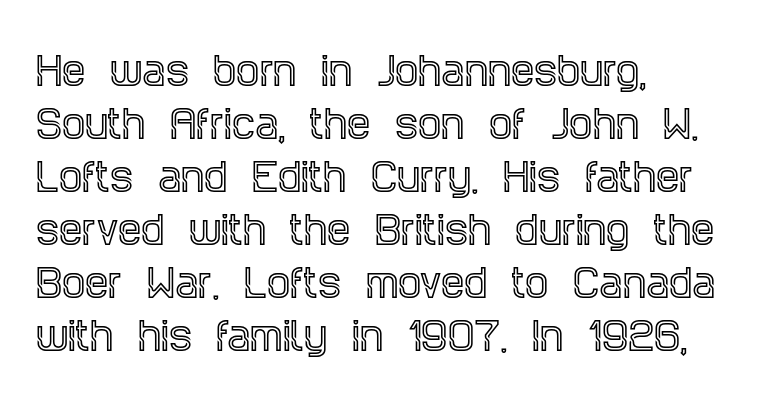
Q: Is the text italic (slanted)? A: No, it is upright.
Q: Is the typeface a serif or a sans-serif typeface? A: Serif.
Q: Is the text underlined? A: No.
Q: How is the paragraph aligned? A: Left-aligned.
Q: Is the spacing between letters normal or unusually wide? A: Normal.
Q: Is the spacing between lines tight, normal or loose? A: Normal.
Q: Width (condensed, normal, or wide)? A: Condensed.
Q: x-height? A: Large.
Q: Monospaced? A: No.
